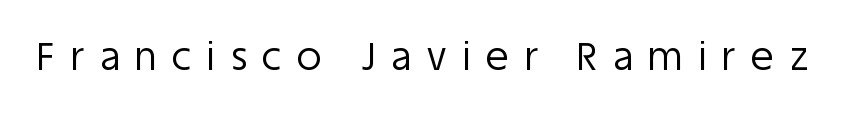
{"serif": "no", "italic": "no", "bold": "no", "weight": "regular", "width": "normal", "stroke_contrast": "low", "x_height": "large", "monospaced": "no", "underline": "no", "letter_spacing": "wide", "letter_spacing_em": 0.41, "glyph_px": 38}
